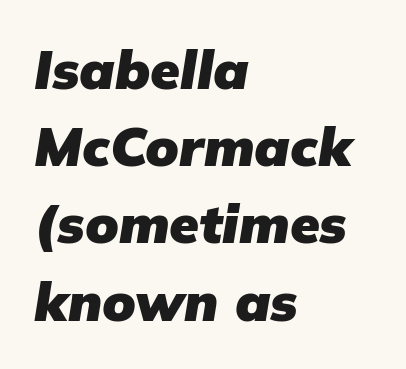
{"italic": "yes", "lean": "right", "slant_degrees": 9, "bold": "yes", "weight": "heavy", "width": "normal", "stroke_contrast": "low", "x_height": "medium", "monospaced": "no", "underline": "no", "align": "left", "line_spacing": "normal", "line_spacing_ratio": 1.43, "letter_spacing": "normal", "letter_spacing_em": 0.0, "glyph_px": 54}
